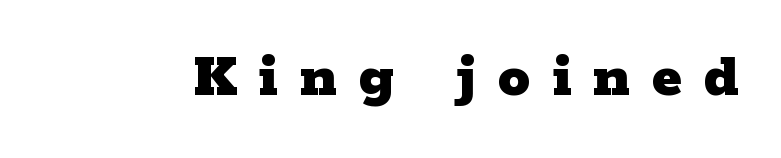
The gaps between neighbouring characters are conspicuously large. Regarding serifs, this sample has them. Unlike italic type, these characters show no tilt at all. As a designer I'd log this as weight 700, bold. The passage shown is not underscored anywhere. Looks like regular typesetting: each glyph gets only the width it needs.
